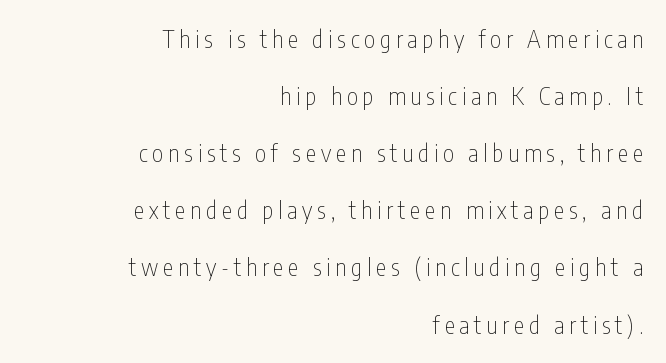
{"italic": "no", "bold": "no", "underline": "no", "align": "right", "line_spacing": "loose", "line_spacing_ratio": 2.38, "letter_spacing": "wide", "letter_spacing_em": 0.2, "glyph_px": 24}
